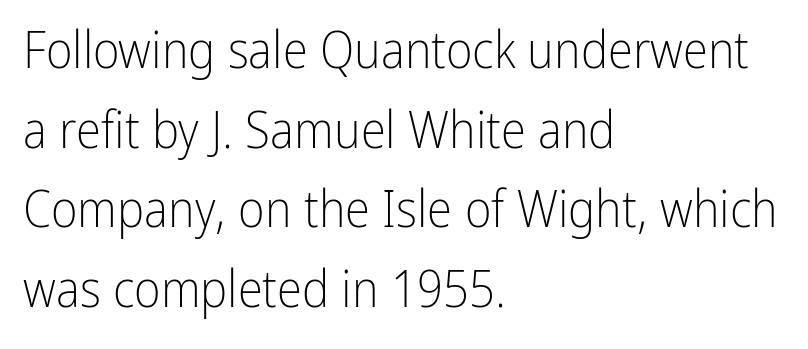
Do the characters align in a grid? No, the font is proportional. The type family on display is of the sans-serif kind. Posture: upright roman. Plain, unruled lines of type. Layout note: lines flush left.
